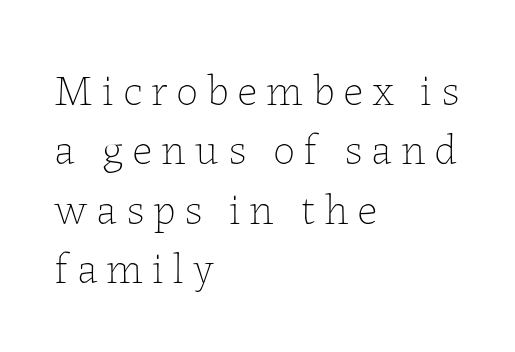
{"italic": "no", "bold": "no", "weight": "thin", "width": "normal", "stroke_contrast": "low", "x_height": "medium", "monospaced": "no", "underline": "no", "align": "left", "line_spacing": "normal", "line_spacing_ratio": 1.35, "letter_spacing": "wide", "letter_spacing_em": 0.2, "glyph_px": 44}
